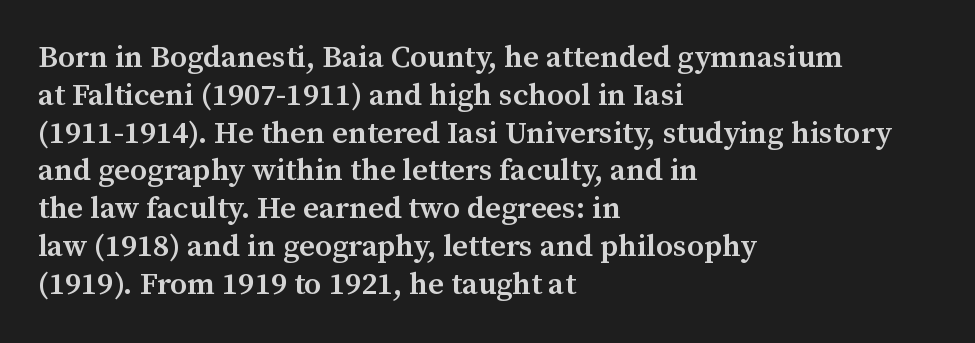
{"serif": "yes", "italic": "no", "bold": "semi", "weight": "semibold", "width": "normal", "stroke_contrast": "medium", "x_height": "medium", "monospaced": "no", "underline": "no", "align": "left", "line_spacing_ratio": 1.22, "letter_spacing": "normal", "letter_spacing_em": 0.0, "glyph_px": 31}
